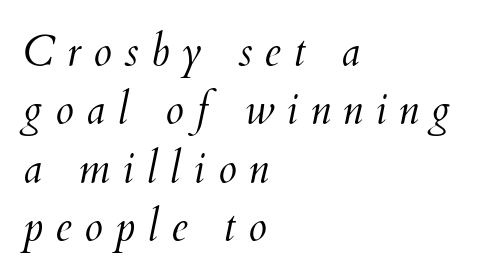
Display-style spreading of the glyphs; the letterfit is very open. The zone under the glyphs is completely vacant. These lines are rendered in a variable-pitch font. The passage shown stacks its lines at a standard gap. A student would call this left alignment; a typographer would say flush left, rag right. The weight tops out at a normal text grade.
